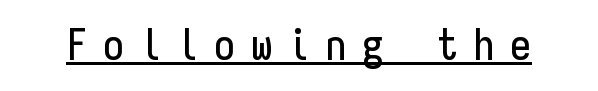
The image shows 43 px condensed sans-serif type, upright, monospaced; set unusually wide letter spacing (+0.36 em), underlined; low stroke contrast and a medium x-height.
